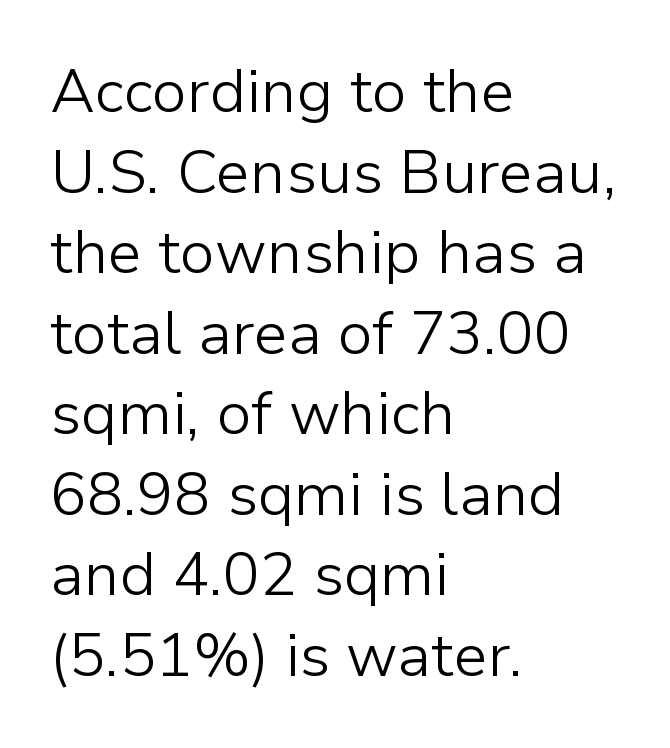
The image shows 61 px light sans-serif type, upright; set left-aligned, normal line spacing (1.32x), normal letter spacing, not underlined; low stroke contrast and a medium x-height.
